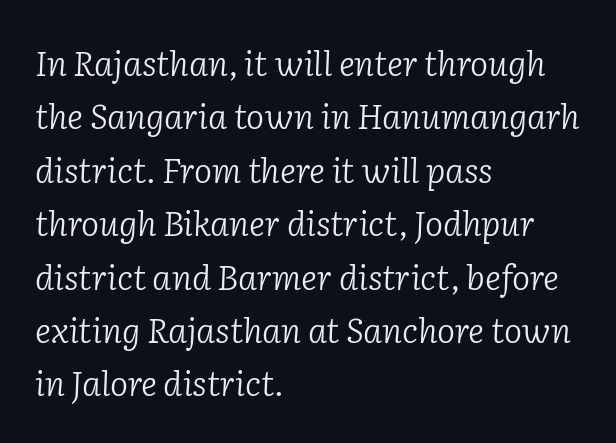
{"serif": "yes", "italic": "yes", "lean": "right", "slant_degrees": 2, "bold": "no", "weight": "light", "width": "normal", "stroke_contrast": "low", "x_height": "medium", "monospaced": "no", "underline": "no", "align": "left", "line_spacing": "normal", "line_spacing_ratio": 1.57, "letter_spacing": "normal", "letter_spacing_em": 0.0, "glyph_px": 34}
